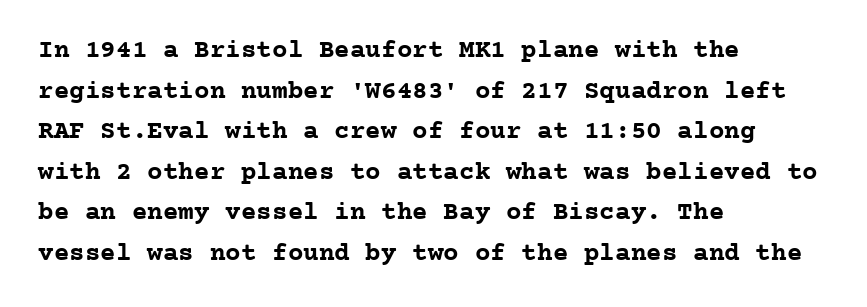
{"italic": "no", "bold": "yes", "underline": "no", "align": "left", "line_spacing": "normal", "line_spacing_ratio": 1.56, "letter_spacing": "normal", "letter_spacing_em": 0.0, "glyph_px": 26}
